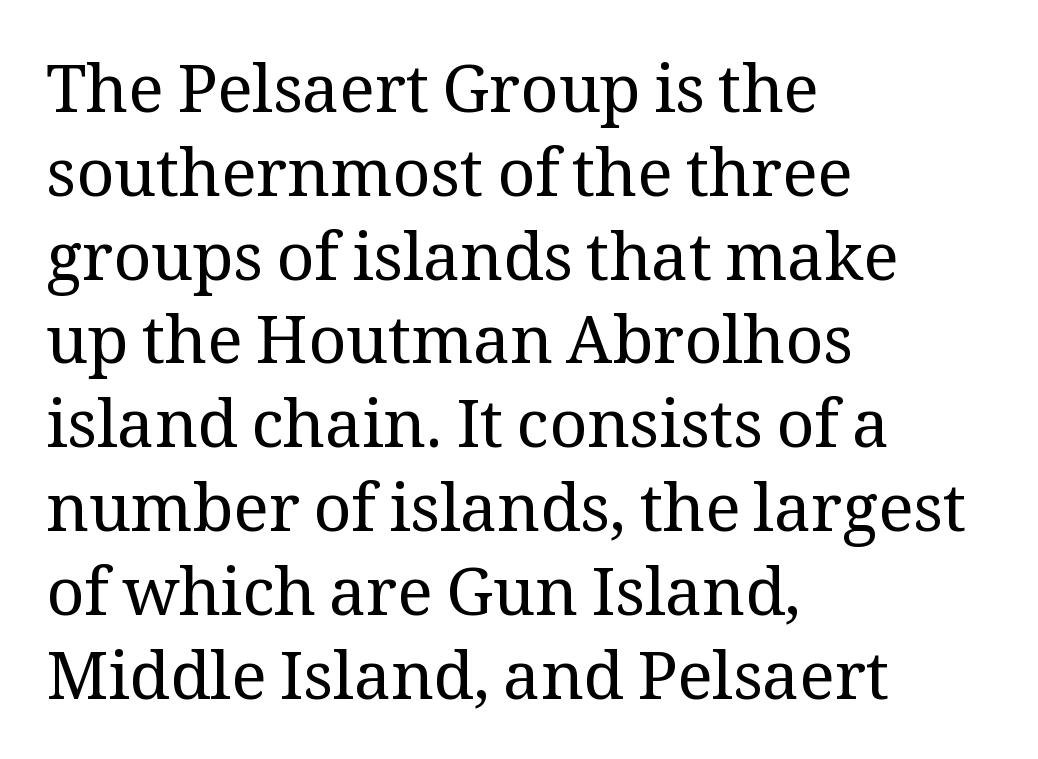
{"serif": "yes", "italic": "no", "bold": "no", "weight": "regular", "width": "normal", "stroke_contrast": "medium", "x_height": "medium", "monospaced": "no", "underline": "no", "align": "left", "line_spacing": "normal", "line_spacing_ratio": 1.27, "letter_spacing": "normal", "letter_spacing_em": 0.0, "glyph_px": 66}
